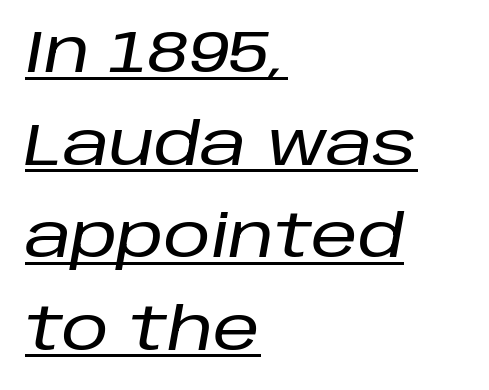
Q: Is the text italic (slanted)? A: Yes, it leans right by about 10 degrees.
Q: Is the text underlined? A: Yes.
Q: How is the paragraph aligned? A: Left-aligned.
Q: Is the spacing between letters normal or unusually wide? A: Normal.
Q: Is the spacing between lines tight, normal or loose? A: Normal.
Q: Width (condensed, normal, or wide)? A: Normal.
Q: Stroke contrast? A: Low.
Q: x-height? A: Large.
Q: Monospaced? A: No.
